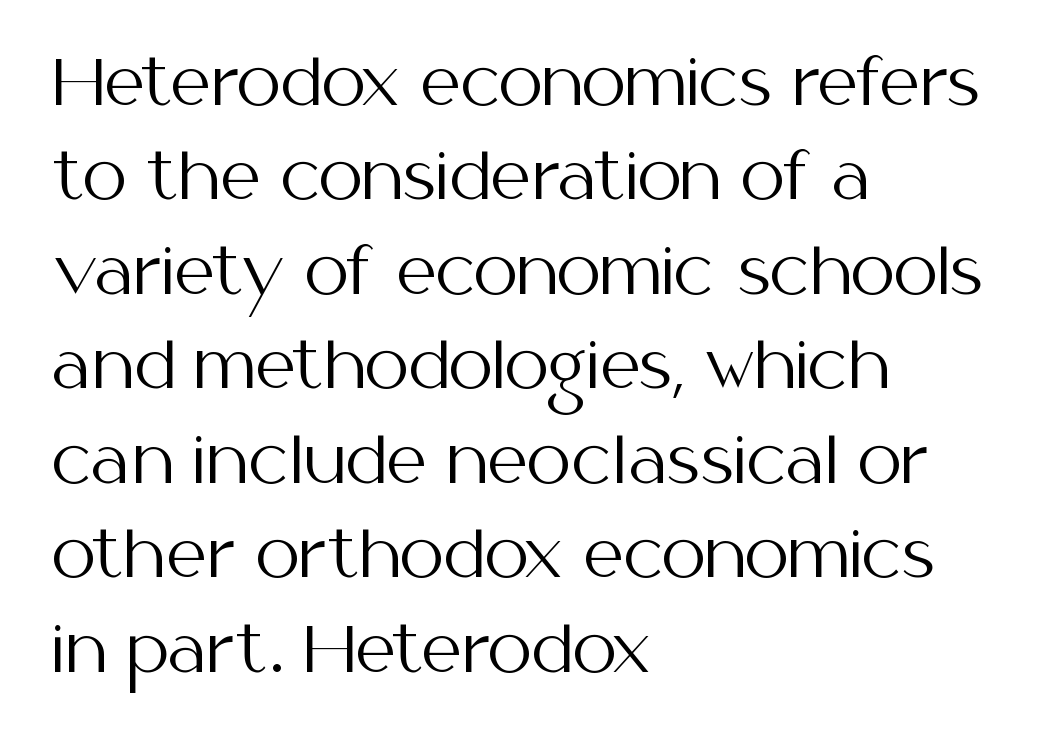
The specimen omits any rule beneath the text block's lines. The block of text has a typical density, with ordinary space between rows. To sum up the face: it is a sans, with no serifs. In terms of posture, this sample is upright. Letters have the restrained weight of plain body copy at most. Character widths vary here, with narrow letters taking less room than wide ones.
